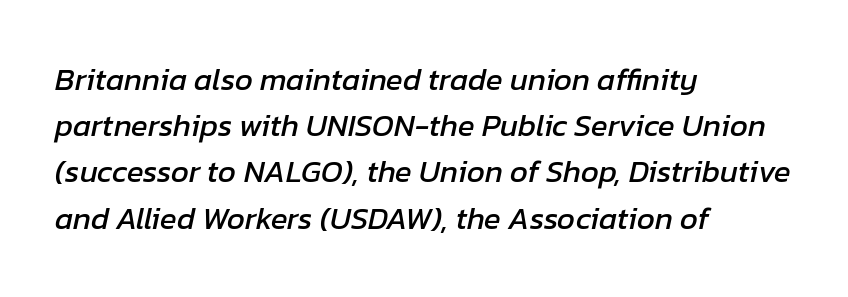
Q: Is the text italic (slanted)? A: Yes, it leans right by about 12 degrees.
Q: Is the text underlined? A: No.
Q: How is the paragraph aligned? A: Left-aligned.
Q: Is the spacing between letters normal or unusually wide? A: Normal.
Q: Is the spacing between lines tight, normal or loose? A: Normal.
Q: Width (condensed, normal, or wide)? A: Normal.
Q: Stroke contrast? A: Low.
Q: x-height? A: Medium.
Q: Monospaced? A: No.
